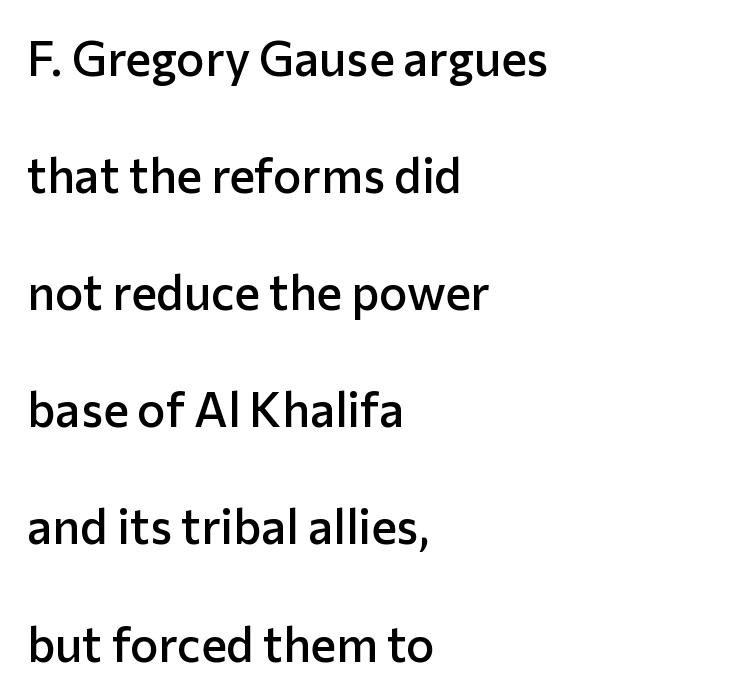
The image shows 48 px semibold sans-serif type, upright; set left-aligned, loose line spacing (2.44x), normal letter spacing, not underlined; low stroke contrast and a medium x-height.
